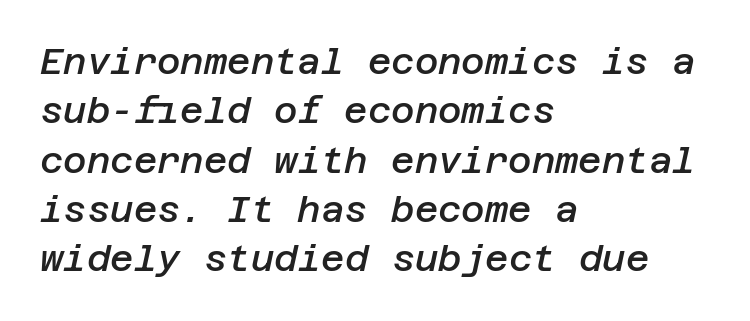
Is the letter spacing exaggerated? No — it looks like the ordinary default. The rows are spaced the way most documents space them. Caption: semibold face, moderately heavy strokes. Compared with ordinary roman type, these characters are visibly tilted. Which margin do the lines hug? The left one — the right edge is uneven.
